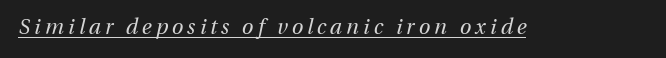
Q: Is the text bold? A: No.
Q: Is the text italic (slanted)? A: Yes, it leans right by about 13 degrees.
Q: Is the text underlined? A: Yes.
